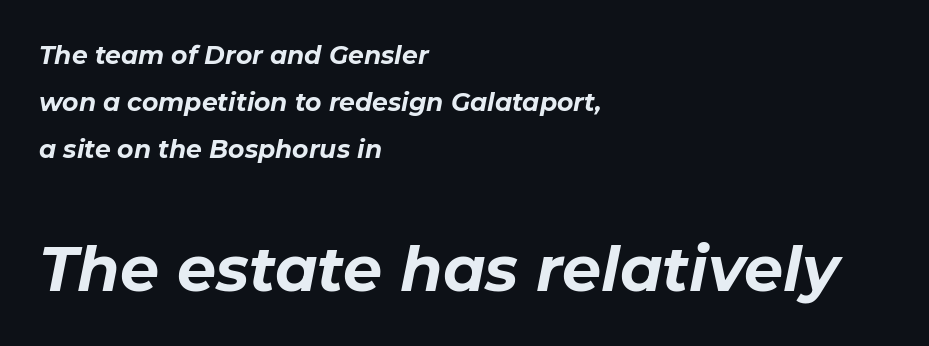
The image shows 62 px bold type, italic (leaning right); set left-aligned, line spacing 1.88x, normal letter spacing, not underlined; the second (bottom) block is 2.48x larger; low stroke contrast and a medium x-height.
